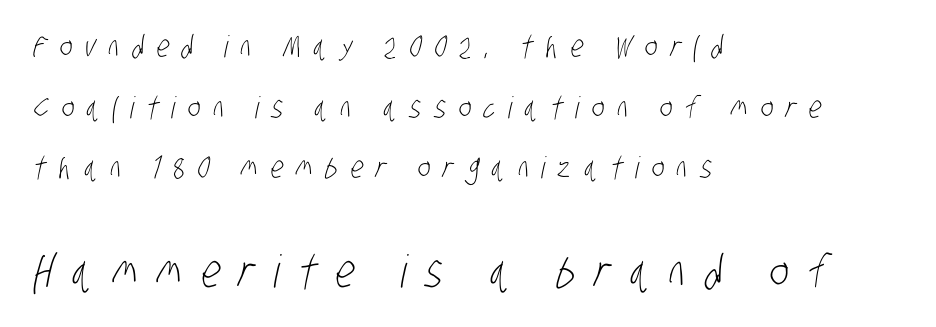
No feet cap the strokes, marking this as sans-serif type. Horizontal alignment here is leftward, the default for most running prose. The strip under each line holds only bare page. Leading: increased.
